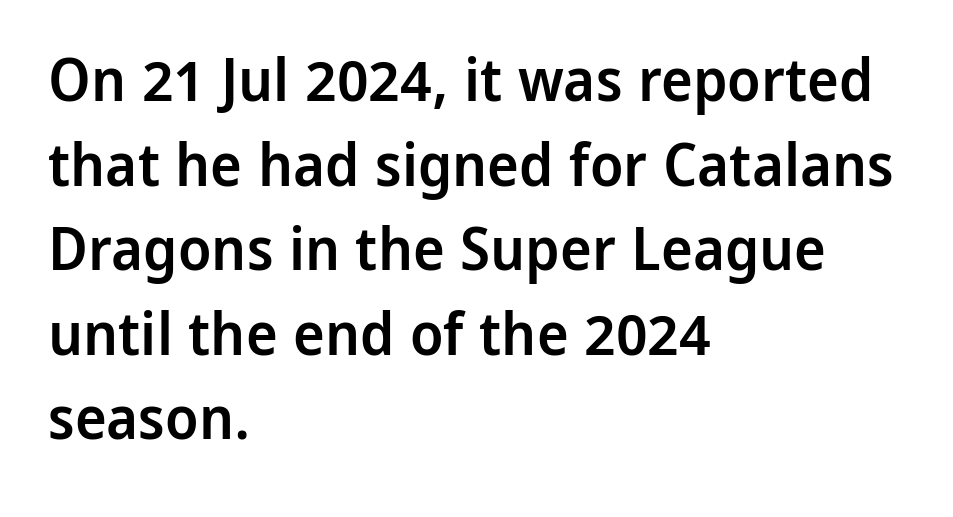
The image shows 60 px semibold sans-serif type, upright; set left-aligned, normal line spacing (1.41x), normal letter spacing, not underlined; low stroke contrast and a medium x-height.
